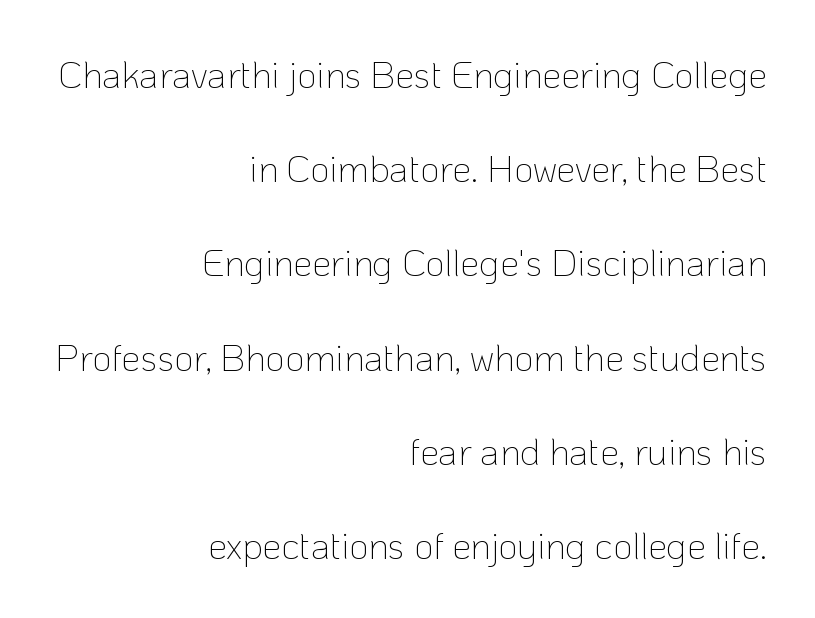
Q: Is the text bold? A: No.
Q: Is the text italic (slanted)? A: No, it is upright.
Q: Is the typeface a serif or a sans-serif typeface? A: Sans-serif.
Q: Is the text underlined? A: No.
Q: How is the paragraph aligned? A: Right-aligned.
Q: Is the spacing between letters normal or unusually wide? A: Normal.
Q: Is the spacing between lines tight, normal or loose? A: Loose.
Q: Width (condensed, normal, or wide)? A: Normal.
Q: Stroke contrast? A: Low.
Q: x-height? A: Medium.
Q: Monospaced? A: No.
